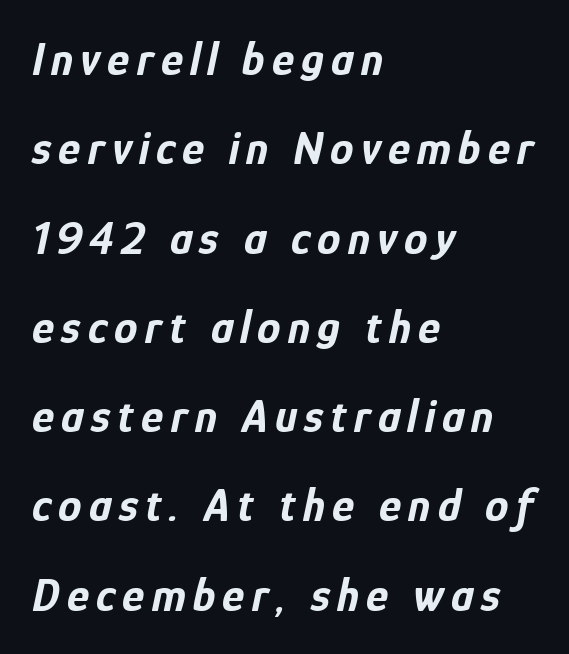
Q: Is the text bold? A: Yes.
Q: Is the text italic (slanted)? A: Yes, it leans right by about 12 degrees.
Q: Is the text underlined? A: No.
Q: How is the paragraph aligned? A: Left-aligned.
Q: Is the spacing between lines tight, normal or loose? A: Loose.
Q: Width (condensed, normal, or wide)? A: Condensed.
Q: Stroke contrast? A: Low.
Q: x-height? A: Medium.
Q: Monospaced? A: No.
